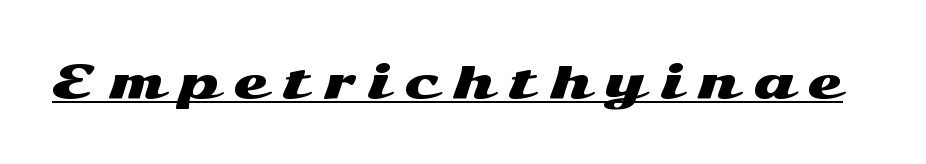
{"serif": "no", "width": "wide", "stroke_contrast": "medium", "x_height": "medium", "monospaced": "no", "underline": "yes", "letter_spacing": "wide", "letter_spacing_em": 0.32, "glyph_px": 45}
